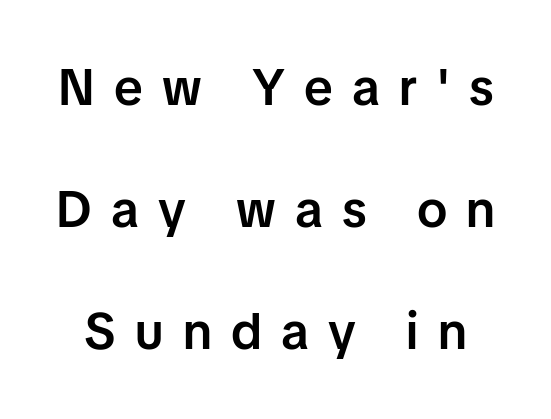
Does the lettering tilt? It doesn't — this is upright. These lines have a slow, spaced-out rhythm from letter to letter. You could fit nearly another row in the gap between these rows. The gap between lines stays unmarked. Here the designer chose a conventional face with non-uniform glyph widths.
